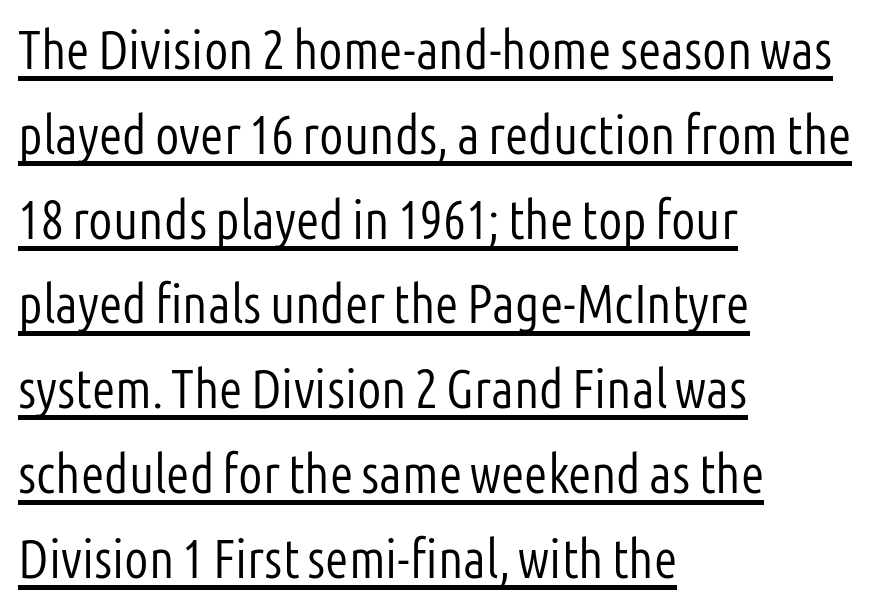
{"serif": "no", "italic": "no", "bold": "no", "weight": "light", "width": "condensed", "stroke_contrast": "low", "x_height": "medium", "monospaced": "no", "underline": "yes", "align": "left", "line_spacing": "normal", "line_spacing_ratio": 1.57, "letter_spacing": "normal", "letter_spacing_em": 0.0, "glyph_px": 54}
